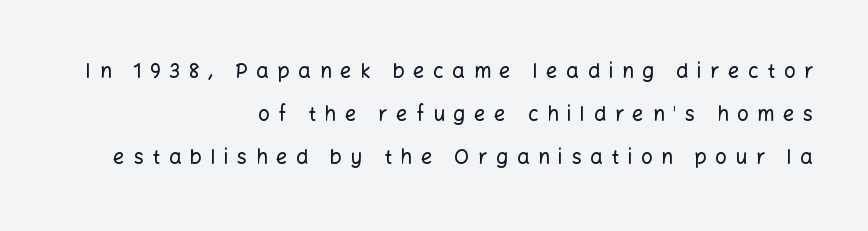
The image shows 20 px text type, upright; set right-aligned, loose line spacing (2.16x), unusually wide letter spacing (+0.43 em), not underlined.
